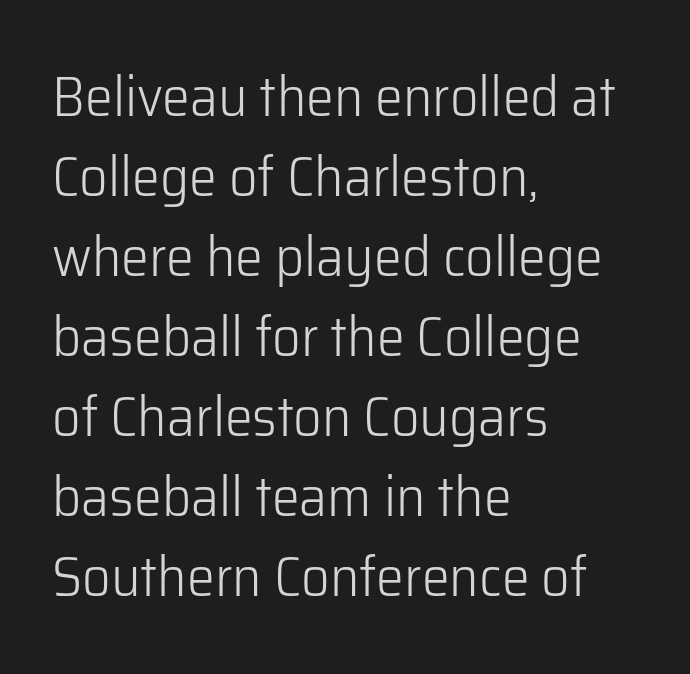
The image shows 56 px light sans-serif type, upright; set left-aligned, normal line spacing (1.43x), normal letter spacing, not underlined; low stroke contrast and a medium x-height.
